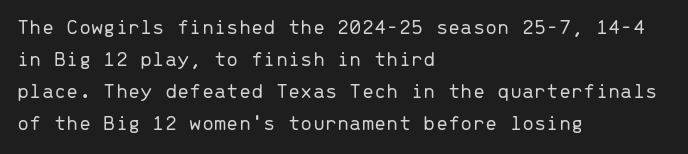
The image shows 22 px text type, upright; set left-aligned, normal line spacing (1.46x), normal letter spacing, not underlined.
